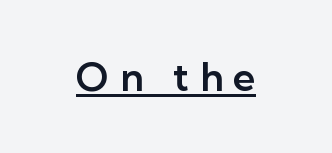
Q: Is the text italic (slanted)? A: No, it is upright.
Q: Is the typeface a serif or a sans-serif typeface? A: Sans-serif.
Q: Is the text underlined? A: Yes.
Q: Is the spacing between letters normal or unusually wide? A: Unusually wide.
Q: Width (condensed, normal, or wide)? A: Normal.
Q: Stroke contrast? A: Low.
Q: x-height? A: Medium.
Q: Monospaced? A: No.
